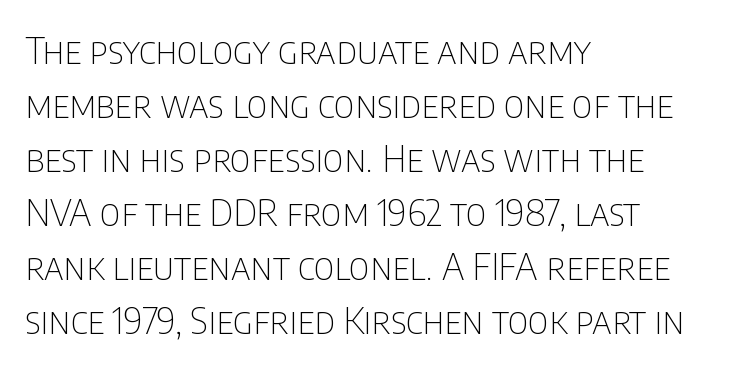
The passage shown is typeset with a sans-serif family. Inter-character spacing is left at the font's built-in metrics. If you drew a ruler down the left edge, every line would touch it. Weight class: somewhere from thin through regular. The letters stand upright; this is a roman face. The leading is moderate, giving the passage an even texture.
